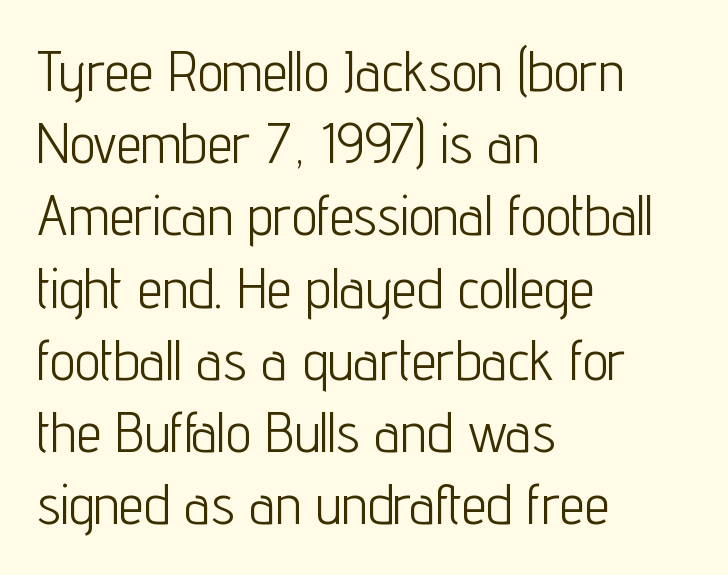
{"serif": "no", "italic": "no", "bold": "no", "weight": "light", "width": "condensed", "stroke_contrast": "low", "x_height": "medium", "monospaced": "no", "underline": "no", "align": "left", "line_spacing": "normal", "line_spacing_ratio": 1.29, "letter_spacing": "normal", "letter_spacing_em": 0.0, "glyph_px": 56}
